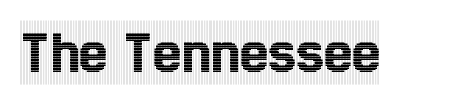
{"serif": "yes", "italic": "no", "width": "condensed", "x_height": "large", "monospaced": "no", "underline": "no", "letter_spacing": "normal", "letter_spacing_em": 0.0, "glyph_px": 64}
